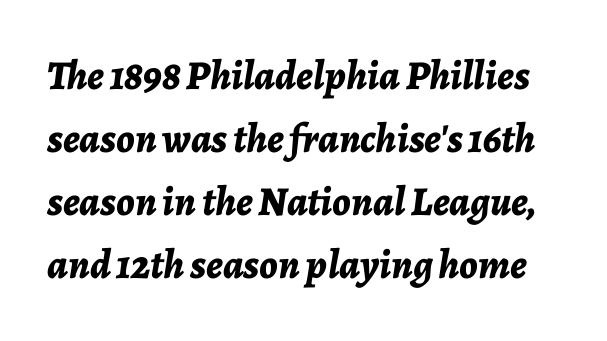
The passage shown leans; its letterforms are oblique. Horizontal bands of white between lines are of average thickness. Every letter is thick-stroked: bold, no question. Just letters on the line, the space beneath them empty.
